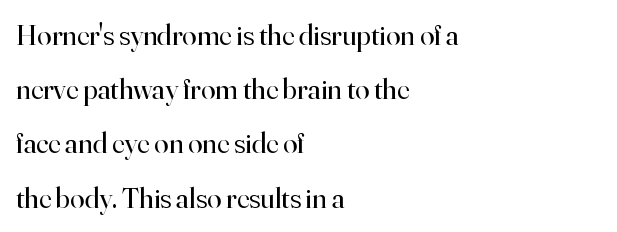
{"serif": "yes", "italic": "no", "bold": "no", "weight": "regular", "width": "normal", "stroke_contrast": "high", "x_height": "small", "monospaced": "no", "underline": "no", "align": "left", "line_spacing_ratio": 1.87, "letter_spacing": "normal", "letter_spacing_em": 0.0, "glyph_px": 29}
